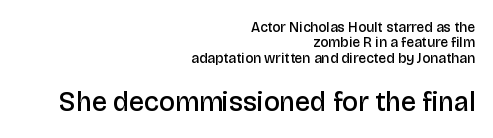
Every stem runs plumb, perpendicular to the baseline. The compositor pushed each line to the right boundary. The face used here appears at its bigger size in the lower chunk. Anything drawn beneath the words? Only blank space. Characters follow at the spacing the type designer built in. Strokes here are thickened, but only to semibold level.
